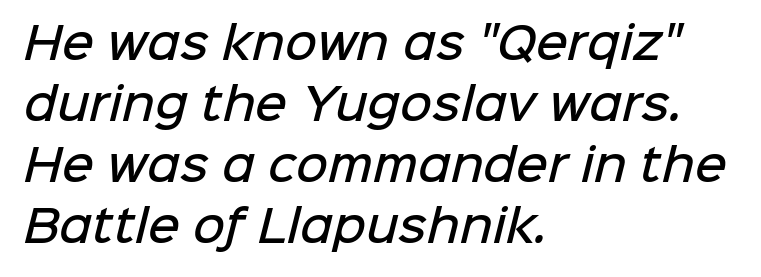
The image shows 44 px semibold sans-serif type; set left-aligned, normal line spacing (1.39x), normal letter spacing, not underlined; low stroke contrast and a medium x-height.
